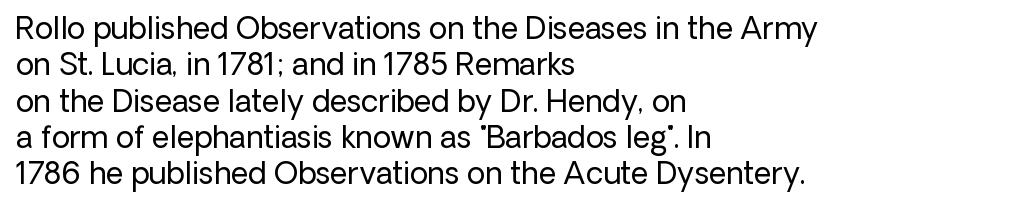
Do the characters align in a grid? No, the font is proportional. Do the letters lean? They stand straight. Alignment: flush left. Glyph-to-glyph distance matches everyday printed text. The passage shown is typeset with a sans-serif family.
